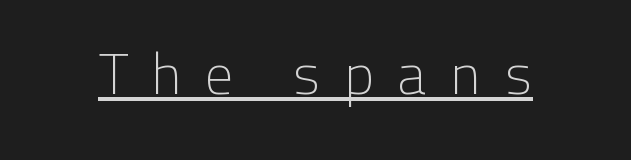
The font family rendered here belongs to the sans-serif group. Substantial extra tracking has been applied to these lines. A light-to-regular cut is what we see here. Italic? Not at all — the glyphs are vertical.
